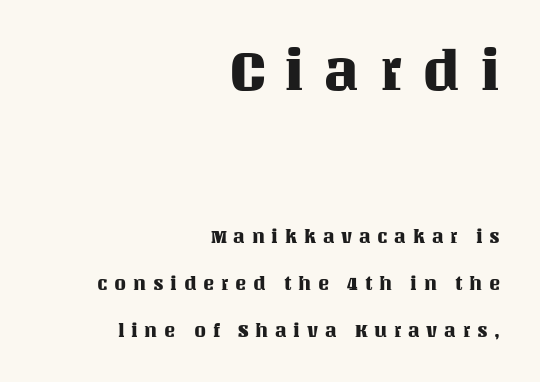
The image shows 57 px text type, upright; set right-aligned, loose line spacing (2.47x), unusually wide letter spacing (+0.35 em), not underlined; the first (top) block is 3.0x larger; medium stroke contrast and a large x-height.
